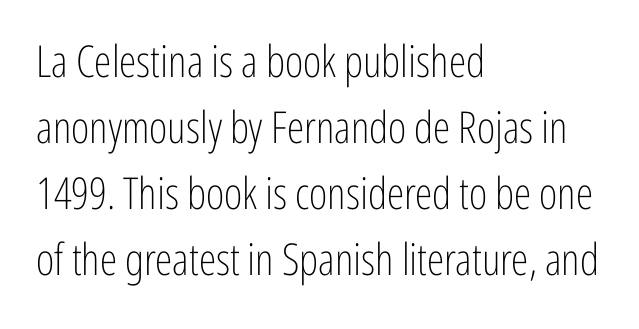
Q: Is the text bold? A: No.
Q: Is the text italic (slanted)? A: No, it is upright.
Q: Is the typeface a serif or a sans-serif typeface? A: Sans-serif.
Q: Is the text underlined? A: No.
Q: How is the paragraph aligned? A: Left-aligned.
Q: Is the spacing between letters normal or unusually wide? A: Normal.
Q: Is the spacing between lines tight, normal or loose? A: Normal.
Q: Width (condensed, normal, or wide)? A: Condensed.
Q: Stroke contrast? A: Low.
Q: x-height? A: Medium.
Q: Monospaced? A: No.
